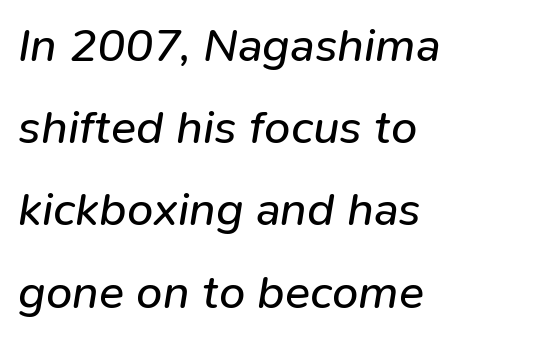
Q: Is the text bold? A: No.
Q: Is the text italic (slanted)? A: Yes, it leans right by about 9 degrees.
Q: Is the text underlined? A: No.
Q: How is the paragraph aligned? A: Left-aligned.
Q: Is the spacing between letters normal or unusually wide? A: Normal.
Q: Width (condensed, normal, or wide)? A: Normal.
Q: Stroke contrast? A: Low.
Q: x-height? A: Medium.
Q: Monospaced? A: No.
